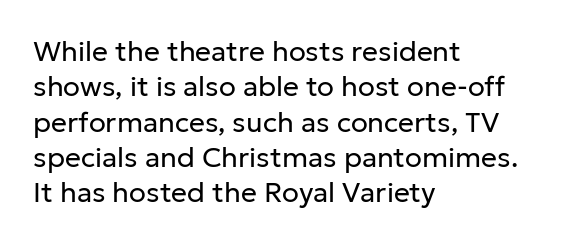
Each letter's strokes conclude bluntly, with no projecting serifs. Line starts are locked; line ends wander. This reads as an unemphasized weight, regular at the heaviest. Does extra space separate the letters? No, they use regular spacing.
